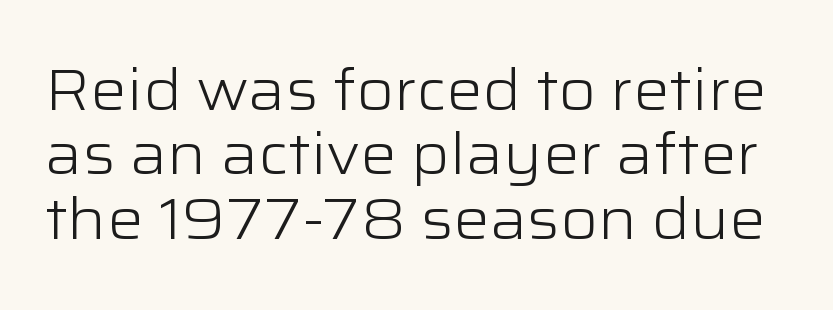
The image shows 57 px light, wide sans-serif type, upright; set tight line spacing (1.13x), normal letter spacing, not underlined; low stroke contrast and a medium x-height.
